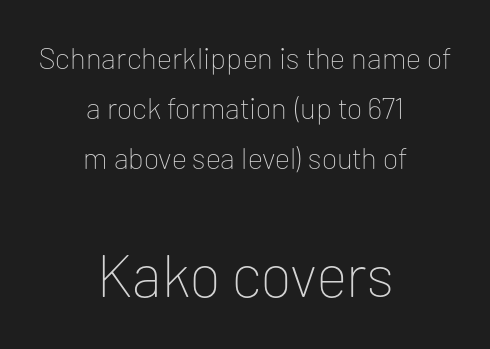
The image shows 60 px thin sans-serif type, upright; set centered, normal line spacing (1.67x), normal letter spacing, not underlined; the second (bottom) block is 2.0x larger; low stroke contrast and a medium x-height.
